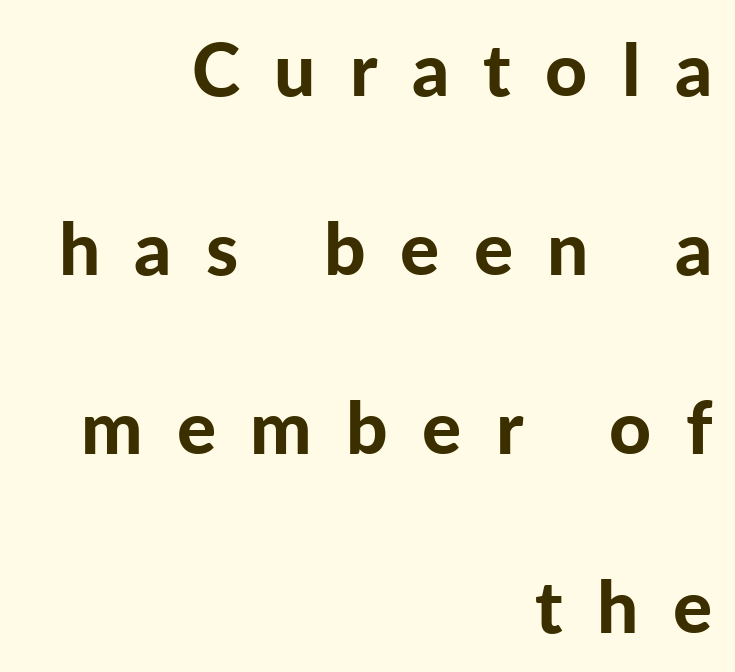
The image shows 73 px bold sans-serif type, upright; set right-aligned, loose line spacing (2.45x), unusually wide letter spacing (+0.47 em), not underlined; low stroke contrast and a medium x-height.
